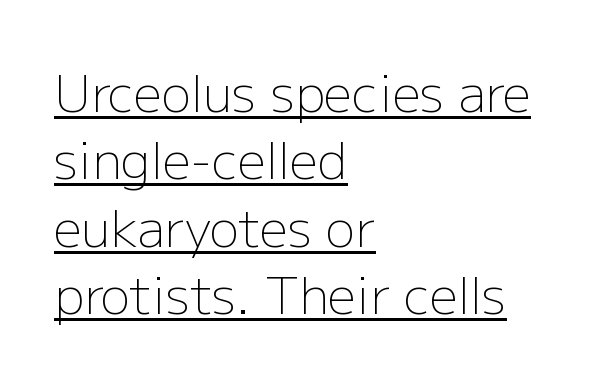
The image shows 50 px light sans-serif type, upright; set left-aligned, normal line spacing (1.35x), normal letter spacing, underlined; low stroke contrast and a medium x-height.
